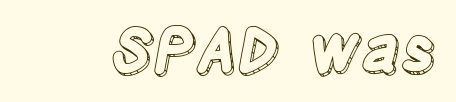
Check under the words: just untouched page. Spacing verdict: proportional, widths tailored to each character. The horizontal fit of the characters is conventional and even.
